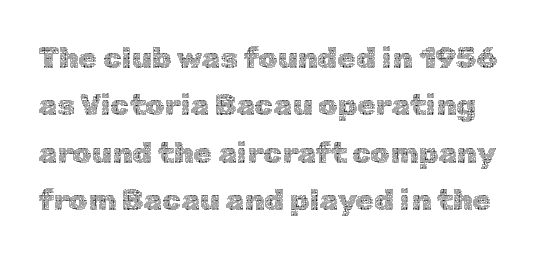
The image shows 30 px thin type, upright; set normal line spacing (1.58x), normal letter spacing, not underlined; a medium x-height.
